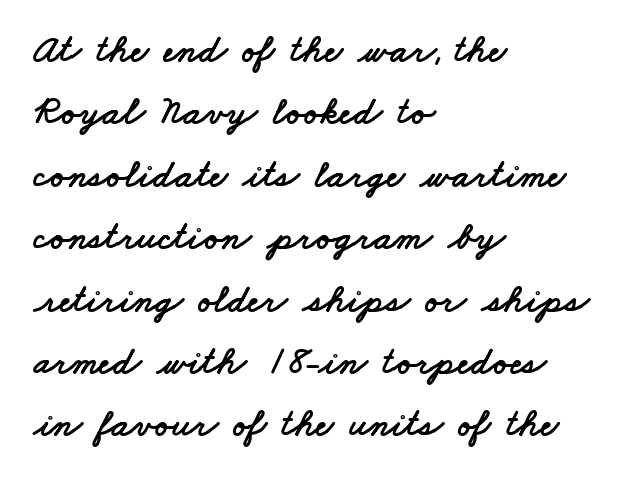
Q: Is the typeface a serif or a sans-serif typeface? A: Sans-serif.
Q: Is the text underlined? A: No.
Q: How is the paragraph aligned? A: Left-aligned.
Q: Is the spacing between letters normal or unusually wide? A: Normal.
Q: Is the spacing between lines tight, normal or loose? A: Normal.
Q: Width (condensed, normal, or wide)? A: Wide.
Q: Stroke contrast? A: Low.
Q: x-height? A: Small.
Q: Monospaced? A: No.
